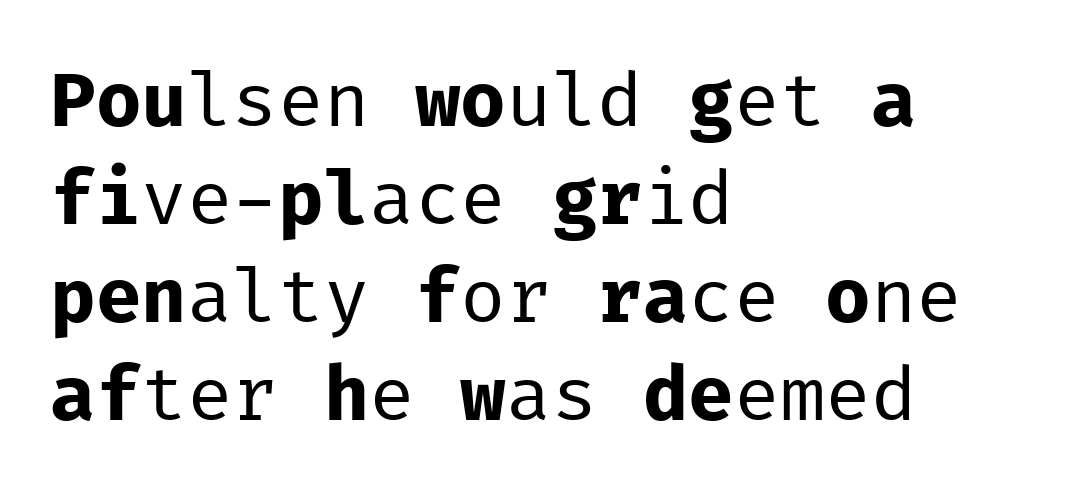
The face used here is rendered with its standard letterfit. The paragraph shown leans on its left margin. No italicization has been applied; the sample stays upright. The passage shown stacks its lines at a standard gap. The characters display no serif detailing; their extremities are plain.
